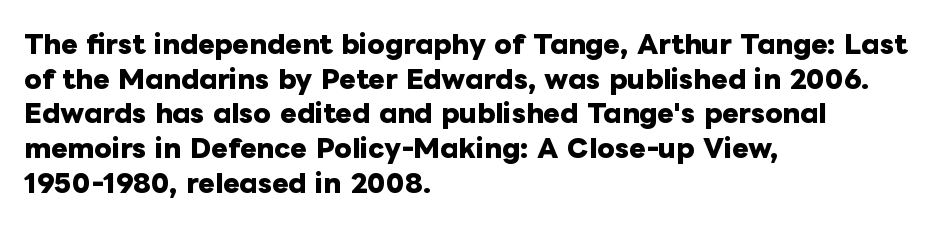
{"italic": "no", "bold": "yes", "underline": "no", "align": "left", "line_spacing": "normal", "line_spacing_ratio": 1.39, "letter_spacing": "normal", "letter_spacing_em": 0.0, "glyph_px": 25}
